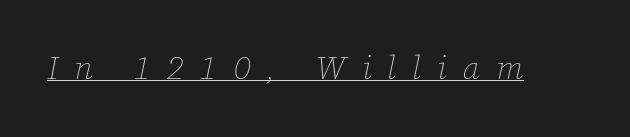
Q: Is the text bold? A: No.
Q: Is the text italic (slanted)? A: Yes, it leans right by about 12 degrees.
Q: Is the text underlined? A: Yes.
Q: Is the spacing between letters normal or unusually wide? A: Unusually wide.
Q: Width (condensed, normal, or wide)? A: Normal.
Q: Stroke contrast? A: Low.
Q: x-height? A: Medium.
Q: Monospaced? A: No.
